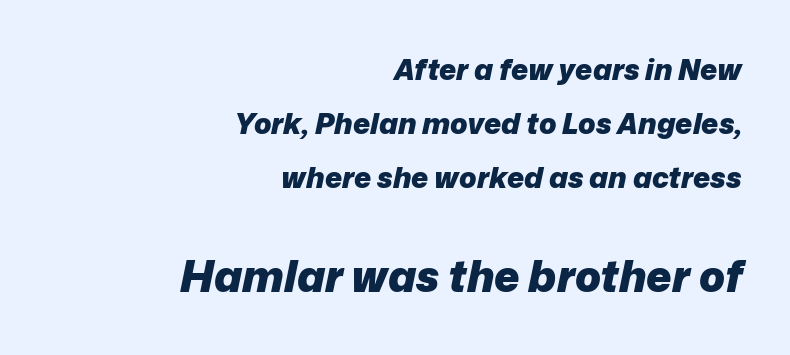
{"italic": "yes", "lean": "right", "slant_degrees": 12, "bold": "yes", "weight": "heavy", "width": "normal", "stroke_contrast": "low", "x_height": "medium", "monospaced": "no", "underline": "no", "align": "right", "line_spacing_ratio": 1.87, "letter_spacing": "normal", "letter_spacing_em": 0.0, "larger_block": "second", "size_ratio": 1.48, "glyph_px": 43}
